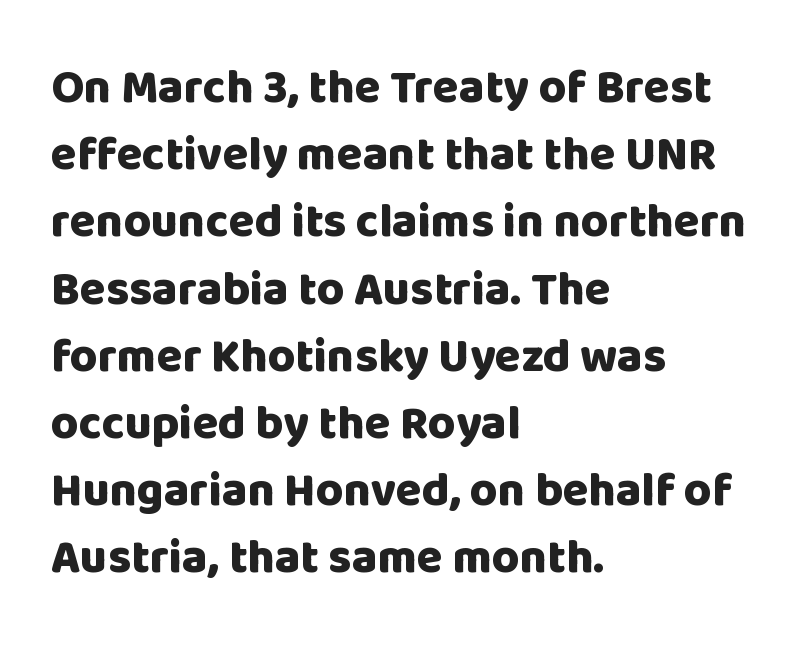
The image shows 47 px heavy sans-serif type, upright; set left-aligned, normal line spacing (1.43x), normal letter spacing, not underlined; low stroke contrast and a large x-height.
